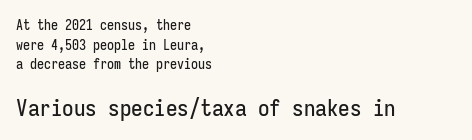
The rows are spaced the way most documents space them. Tracking value appears to be zero — textbook default spacing. Rendered with straight, roman letterforms. Each line starts at the same left margin while the right side varies. Is the lower block the larger one? Yes — the lower block carries the bigger type. A bare baseline throughout the passage.
